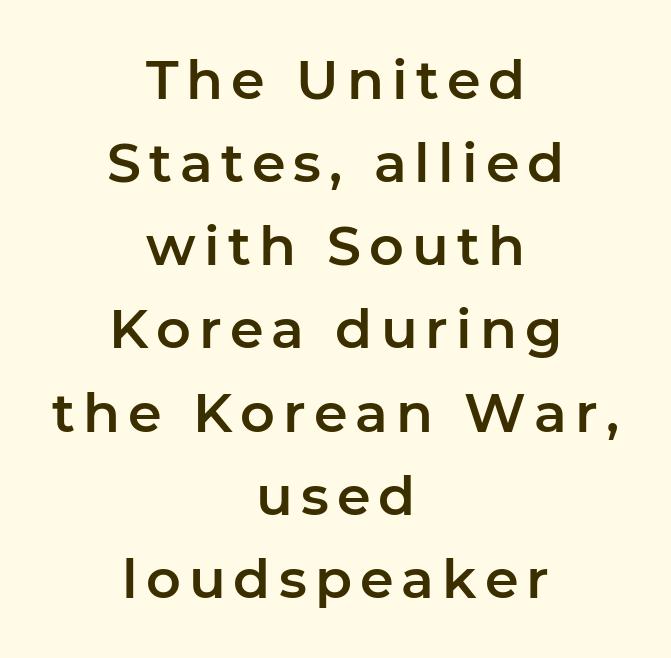
Q: Is the text italic (slanted)? A: No, it is upright.
Q: Is the typeface a serif or a sans-serif typeface? A: Sans-serif.
Q: Is the text underlined? A: No.
Q: How is the paragraph aligned? A: Centered.
Q: Is the spacing between lines tight, normal or loose? A: Normal.
Q: Width (condensed, normal, or wide)? A: Normal.
Q: Stroke contrast? A: Low.
Q: x-height? A: Medium.
Q: Monospaced? A: No.
